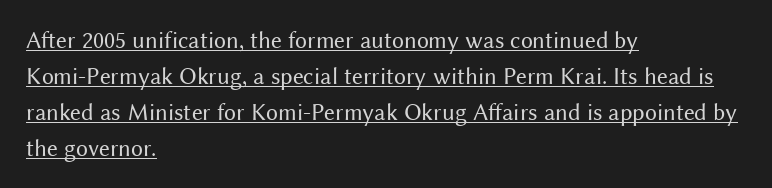
Q: Is the text bold? A: No.
Q: Is the text italic (slanted)? A: No, it is upright.
Q: Is the text underlined? A: Yes.
Q: How is the paragraph aligned? A: Left-aligned.
Q: Is the spacing between letters normal or unusually wide? A: Normal.
Q: Is the spacing between lines tight, normal or loose? A: Normal.
